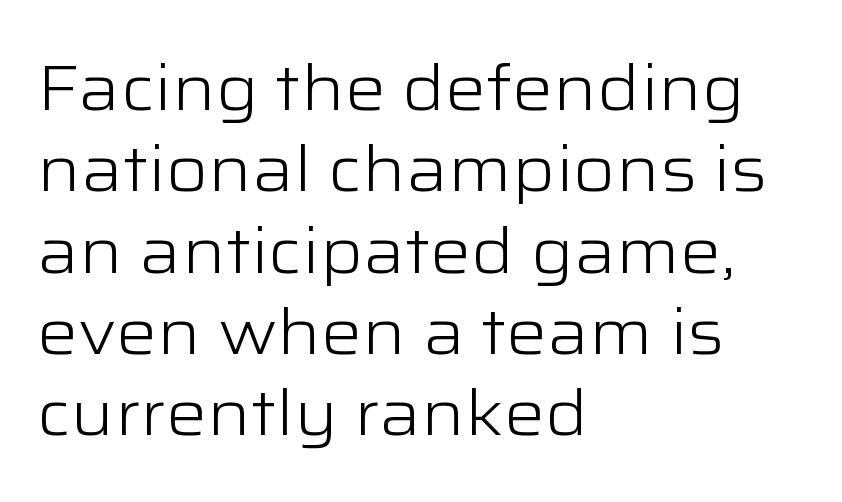
Q: Is the text bold? A: No.
Q: Is the text italic (slanted)? A: No, it is upright.
Q: Is the typeface a serif or a sans-serif typeface? A: Sans-serif.
Q: Is the text underlined? A: No.
Q: How is the paragraph aligned? A: Left-aligned.
Q: Is the spacing between letters normal or unusually wide? A: Normal.
Q: Is the spacing between lines tight, normal or loose? A: Normal.
Q: Width (condensed, normal, or wide)? A: Wide.
Q: Stroke contrast? A: Low.
Q: x-height? A: Medium.
Q: Monospaced? A: No.
